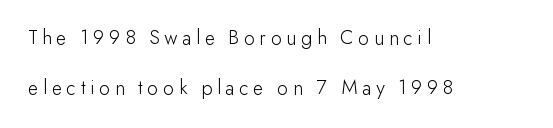
{"italic": "no", "bold": "no", "underline": "no", "align": "left", "line_spacing": "loose", "line_spacing_ratio": 2.37, "letter_spacing": "wide", "letter_spacing_em": 0.23, "glyph_px": 21}
